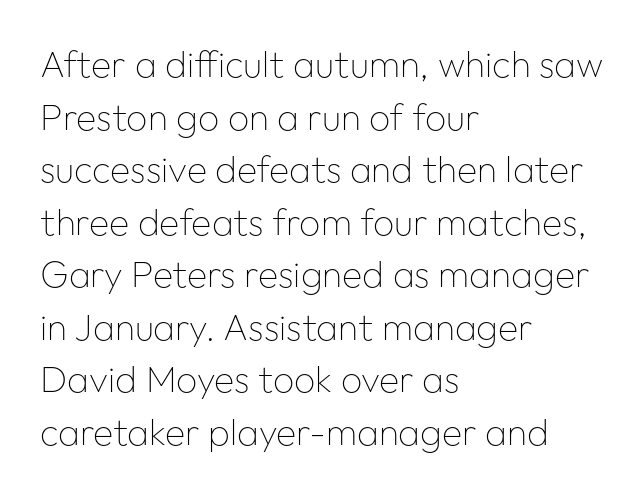
The image shows 37 px thin sans-serif type, upright; set left-aligned, normal line spacing (1.42x), normal letter spacing, not underlined; low stroke contrast and a medium x-height.
